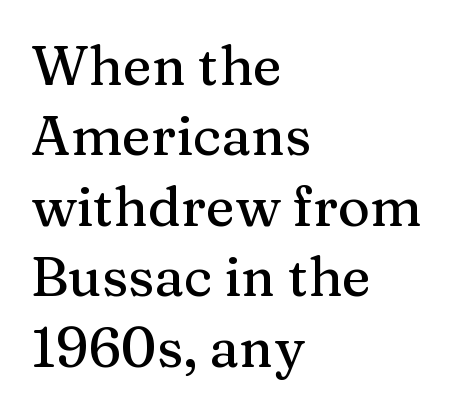
Q: Is the text italic (slanted)? A: No, it is upright.
Q: Is the typeface a serif or a sans-serif typeface? A: Serif.
Q: Is the text underlined? A: No.
Q: How is the paragraph aligned? A: Left-aligned.
Q: Is the spacing between letters normal or unusually wide? A: Normal.
Q: Is the spacing between lines tight, normal or loose? A: Normal.
Q: Width (condensed, normal, or wide)? A: Normal.
Q: Stroke contrast? A: Medium.
Q: x-height? A: Medium.
Q: Monospaced? A: No.
